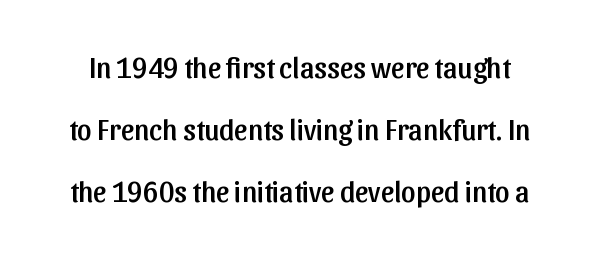
Q: Is the text italic (slanted)? A: No, it is upright.
Q: Is the typeface a serif or a sans-serif typeface? A: Sans-serif.
Q: Is the text underlined? A: No.
Q: Is the spacing between letters normal or unusually wide? A: Normal.
Q: Is the spacing between lines tight, normal or loose? A: Loose.
Q: Width (condensed, normal, or wide)? A: Normal.
Q: Stroke contrast? A: Low.
Q: x-height? A: Medium.
Q: Monospaced? A: No.
